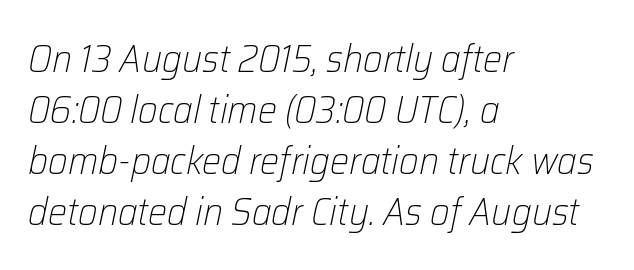
The image shows 38 px light type, italic (leaning right); set left-aligned, normal line spacing (1.34x), normal letter spacing, not underlined; low stroke contrast and a medium x-height.
